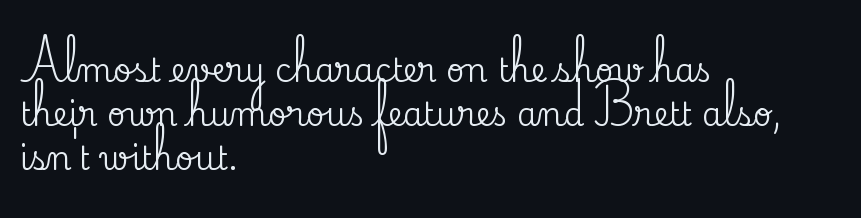
The type is set solid horizontally, with unmodified tracking. Do the characters align in a grid? No, the font is proportional. Typeset ragged right — the left edge is the straight one. Compared with typical paragraphs, the rows here are spaced about the same. Check under the words: just untouched page. The letters stand straight up with perfectly vertical stems.
